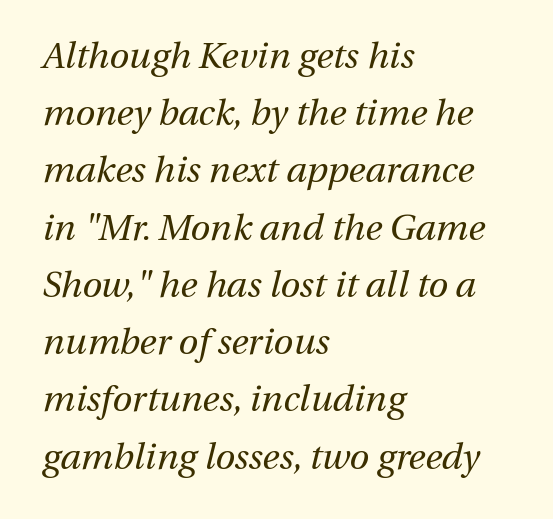
Q: Is the text bold? A: No.
Q: Is the text italic (slanted)? A: Yes, it leans right by about 13 degrees.
Q: Is the text underlined? A: No.
Q: How is the paragraph aligned? A: Left-aligned.
Q: Is the spacing between letters normal or unusually wide? A: Normal.
Q: Is the spacing between lines tight, normal or loose? A: Normal.
Q: Width (condensed, normal, or wide)? A: Normal.
Q: Stroke contrast? A: Medium.
Q: x-height? A: Medium.
Q: Monospaced? A: No.
